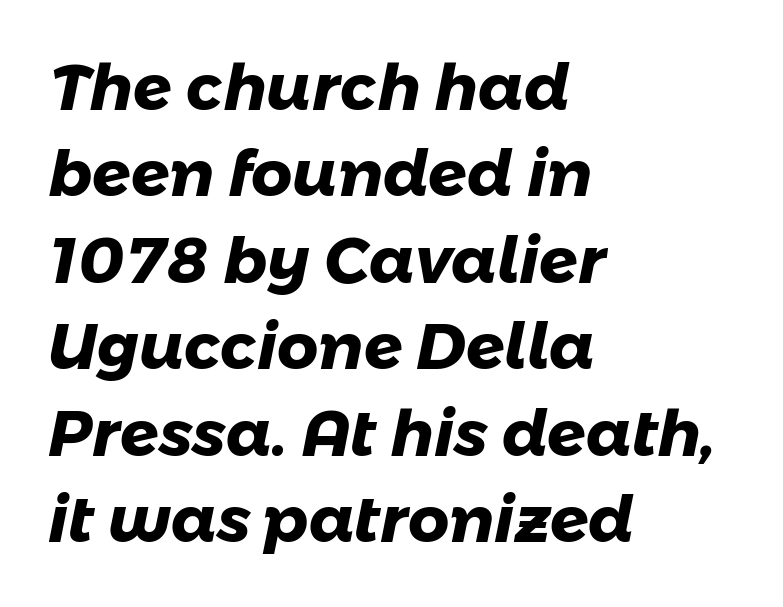
{"serif": "no", "bold": "yes", "weight": "heavy", "width": "normal", "stroke_contrast": "low", "x_height": "medium", "monospaced": "no", "underline": "no", "align": "left", "line_spacing": "normal", "line_spacing_ratio": 1.35, "letter_spacing": "normal", "letter_spacing_em": 0.0, "glyph_px": 64}
